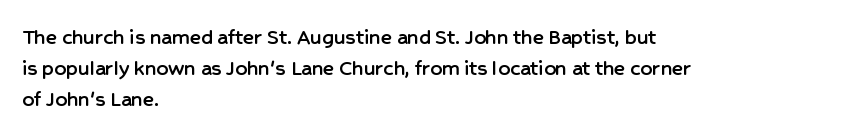
Q: Is the text italic (slanted)? A: No, it is upright.
Q: Is the text underlined? A: No.
Q: How is the paragraph aligned? A: Left-aligned.
Q: Is the spacing between letters normal or unusually wide? A: Normal.
Q: Is the spacing between lines tight, normal or loose? A: Normal.
